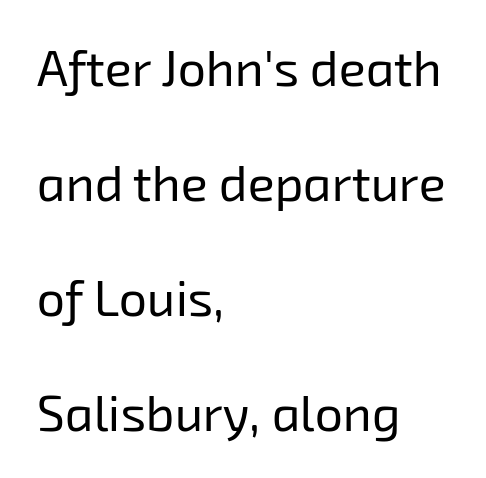
Q: Is the text bold? A: No.
Q: Is the typeface a serif or a sans-serif typeface? A: Sans-serif.
Q: Is the text underlined? A: No.
Q: How is the paragraph aligned? A: Left-aligned.
Q: Is the spacing between letters normal or unusually wide? A: Normal.
Q: Is the spacing between lines tight, normal or loose? A: Loose.
Q: Width (condensed, normal, or wide)? A: Normal.
Q: Stroke contrast? A: Low.
Q: x-height? A: Medium.
Q: Monospaced? A: No.
